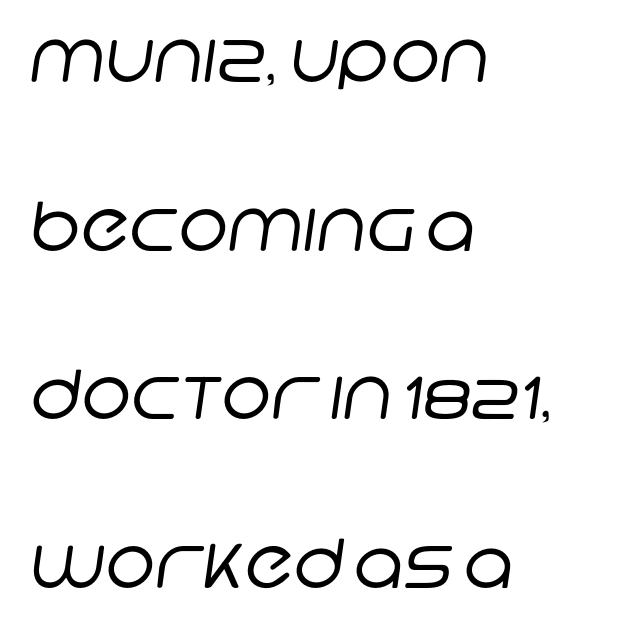
Q: Is the text bold? A: No.
Q: Is the typeface a serif or a sans-serif typeface? A: Sans-serif.
Q: Is the text underlined? A: No.
Q: How is the paragraph aligned? A: Left-aligned.
Q: Is the spacing between letters normal or unusually wide? A: Normal.
Q: Is the spacing between lines tight, normal or loose? A: Loose.
Q: Width (condensed, normal, or wide)? A: Normal.
Q: Stroke contrast? A: Low.
Q: x-height? A: Large.
Q: Monospaced? A: No.
